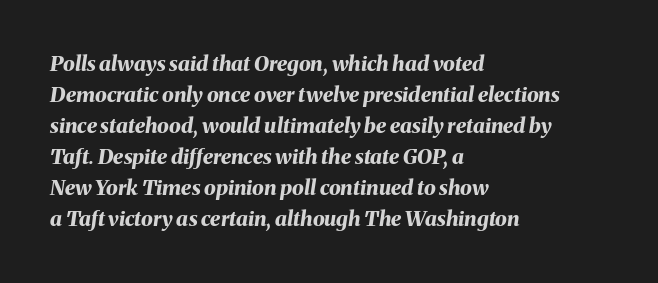
Q: Is the text bold? A: Yes.
Q: Is the text italic (slanted)? A: Yes, it leans right by about 8 degrees.
Q: Is the text underlined? A: No.
Q: How is the paragraph aligned? A: Left-aligned.
Q: Is the spacing between letters normal or unusually wide? A: Normal.
Q: Is the spacing between lines tight, normal or loose? A: Normal.
